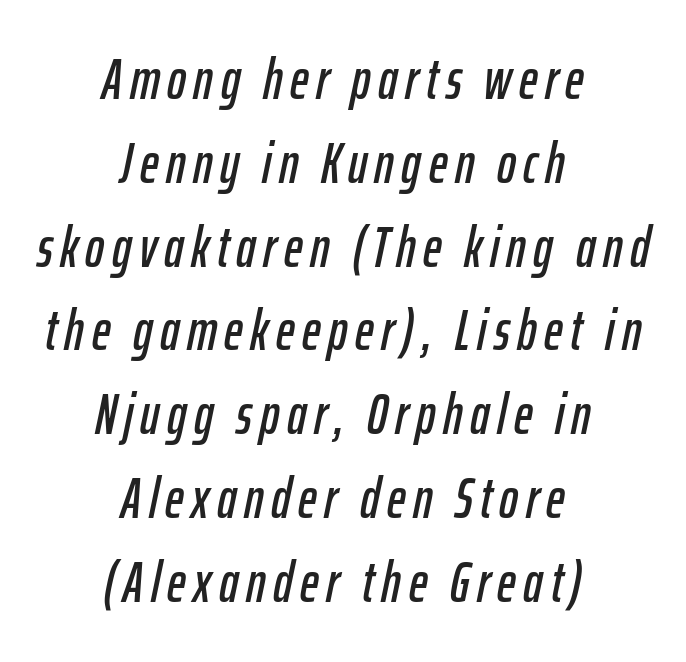
{"italic": "yes", "lean": "right", "slant_degrees": 12, "width": "condensed", "stroke_contrast": "low", "x_height": "medium", "monospaced": "no", "underline": "no", "align": "center", "line_spacing": "normal", "line_spacing_ratio": 1.47, "glyph_px": 57}
